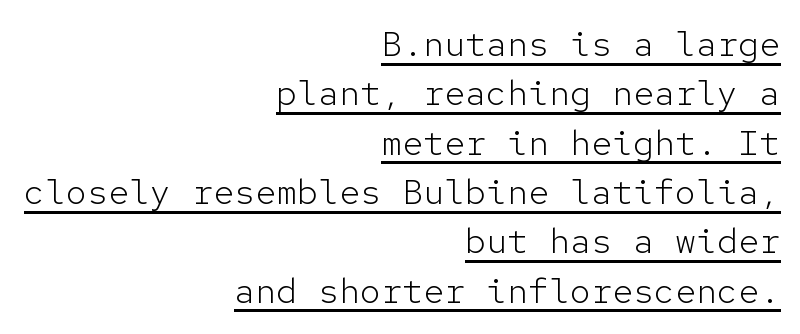
{"serif": "no", "italic": "no", "bold": "no", "weight": "light", "width": "normal", "stroke_contrast": "low", "x_height": "medium", "monospaced": "yes", "underline": "yes", "align": "right", "line_spacing": "normal", "line_spacing_ratio": 1.41, "letter_spacing": "normal", "letter_spacing_em": 0.0, "glyph_px": 35}
